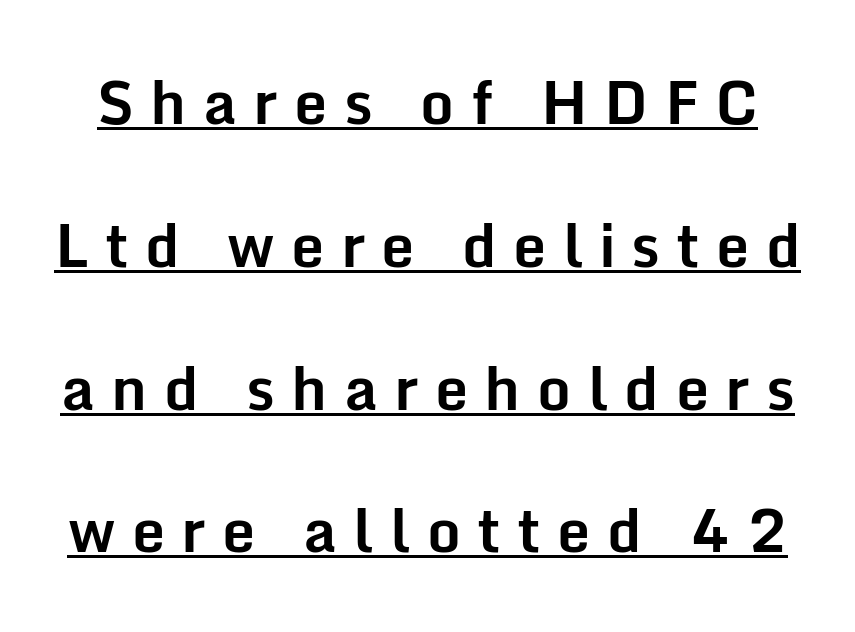
Q: Is the text bold? A: Yes.
Q: Is the text italic (slanted)? A: No, it is upright.
Q: Is the typeface a serif or a sans-serif typeface? A: Sans-serif.
Q: Is the text underlined? A: Yes.
Q: Is the spacing between letters normal or unusually wide? A: Unusually wide.
Q: Is the spacing between lines tight, normal or loose? A: Loose.
Q: Width (condensed, normal, or wide)? A: Normal.
Q: Stroke contrast? A: Low.
Q: x-height? A: Medium.
Q: Monospaced? A: No.
